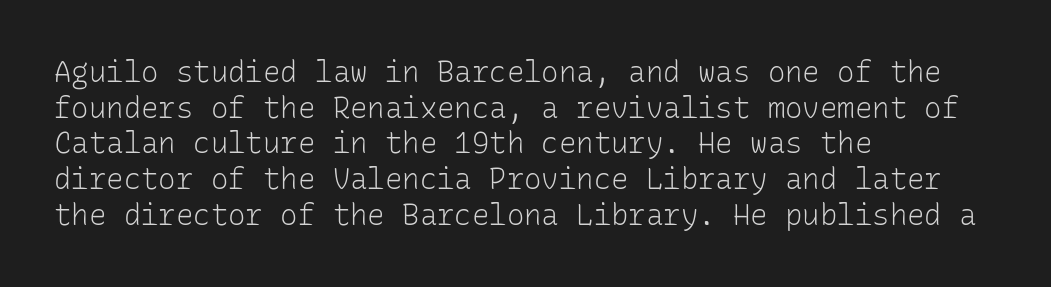
{"serif": "no", "italic": "no", "bold": "no", "weight": "light", "width": "normal", "stroke_contrast": "low", "x_height": "medium", "monospaced": "yes", "underline": "no", "align": "left", "line_spacing_ratio": 1.23, "letter_spacing": "normal", "letter_spacing_em": 0.0, "glyph_px": 29}
